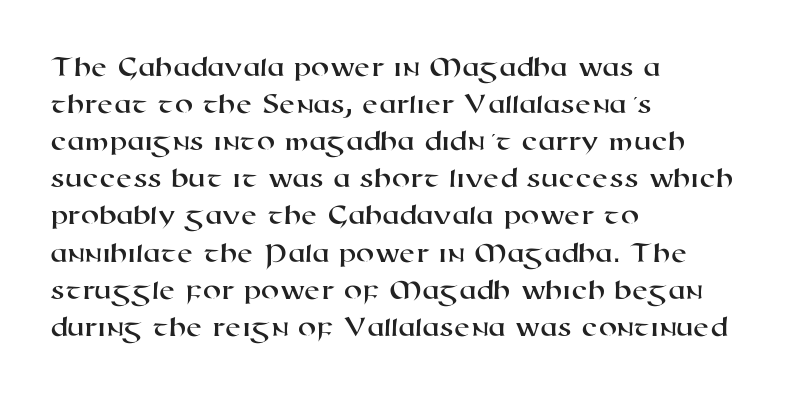
{"serif": "no", "width": "wide", "stroke_contrast": "high", "x_height": "medium", "monospaced": "no", "underline": "no", "align": "left", "line_spacing": "normal", "line_spacing_ratio": 1.28, "letter_spacing": "normal", "letter_spacing_em": 0.0, "glyph_px": 29}
